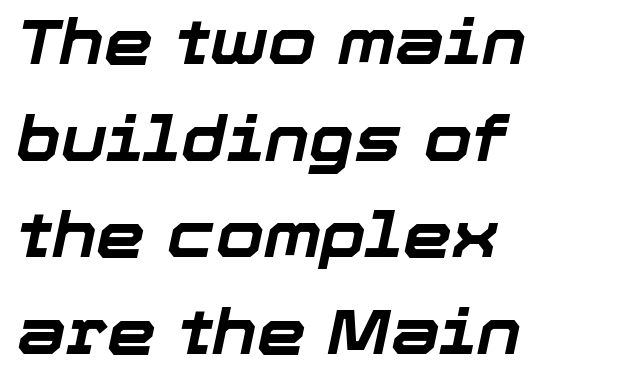
The image shows 62 px bold type, italic (leaning right); set left-aligned, normal line spacing (1.56x), normal letter spacing, not underlined; low stroke contrast and a medium x-height.
